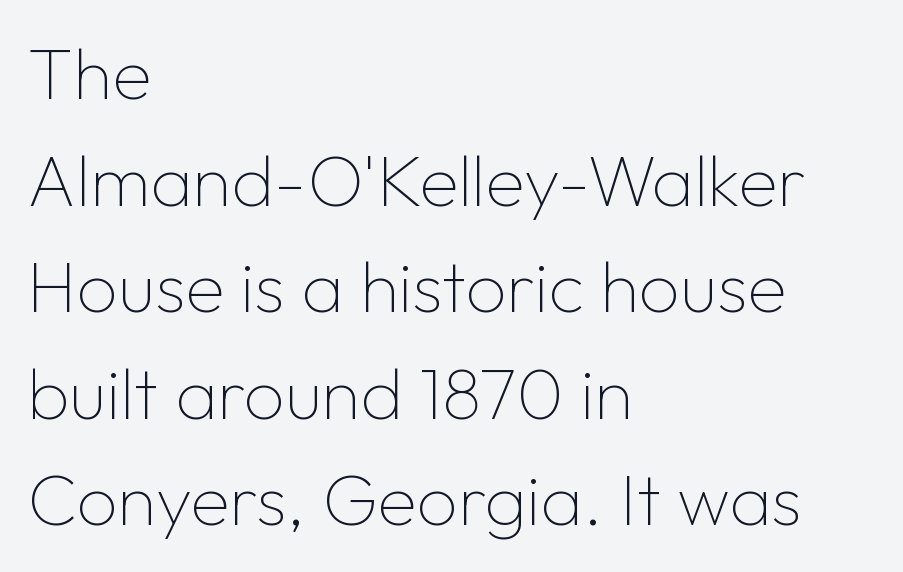
The image shows 72 px thin sans-serif type, upright; set left-aligned, normal line spacing (1.48x), normal letter spacing, not underlined; low stroke contrast and a medium x-height.
